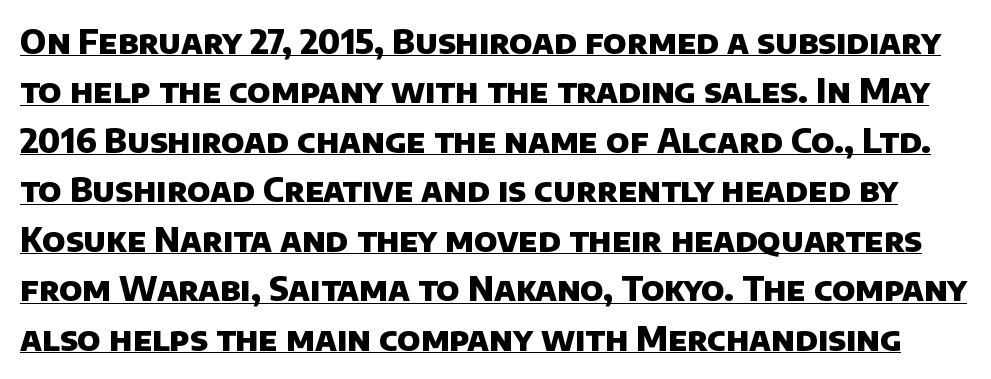
Q: Is the text bold? A: Yes.
Q: Is the typeface a serif or a sans-serif typeface? A: Sans-serif.
Q: Is the text underlined? A: Yes.
Q: Is the spacing between letters normal or unusually wide? A: Normal.
Q: Is the spacing between lines tight, normal or loose? A: Normal.
Q: Width (condensed, normal, or wide)? A: Normal.
Q: Stroke contrast? A: Low.
Q: x-height? A: Large.
Q: Monospaced? A: No.
